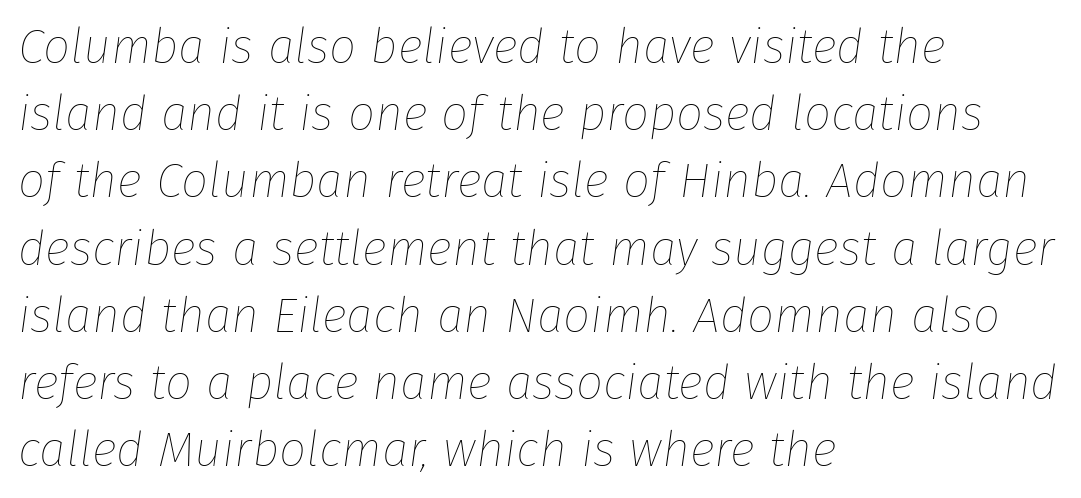
The image shows 48 px thin type, italic (leaning right); set left-aligned, normal line spacing (1.4x), normal letter spacing, not underlined; low stroke contrast and a medium x-height.
